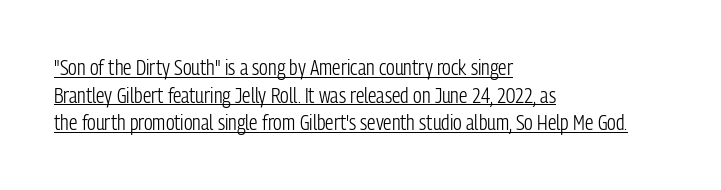
The image shows 21 px text type, upright; set left-aligned, normal line spacing (1.32x), normal letter spacing, underlined.
